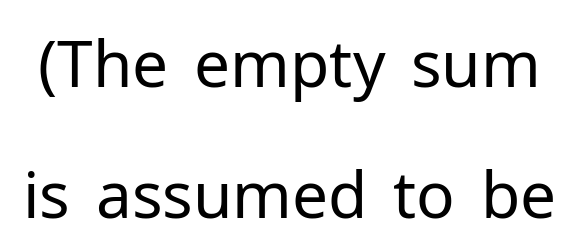
{"serif": "no", "italic": "no", "bold": "no", "weight": "regular", "width": "normal", "stroke_contrast": "low", "x_height": "medium", "monospaced": "no", "underline": "no", "line_spacing": "loose", "line_spacing_ratio": 2.05, "letter_spacing": "normal", "letter_spacing_em": 0.0, "glyph_px": 64}
